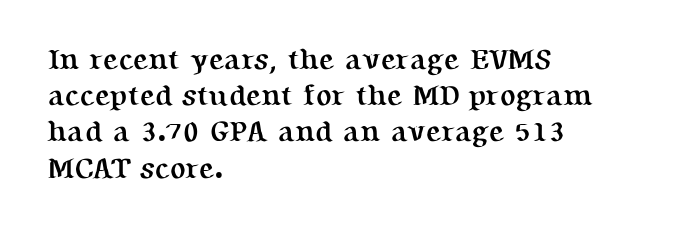
Words appear dense and cohesive because spacing is normal. Every row of glyphs begins at an identical x-position on the left. The passage shown is typed in a proportional face where columns would drift. Observe the serifs anchoring each vertical stroke in this sample. Regular leading. Heavy-handed strokes throughout: this text is bold.
